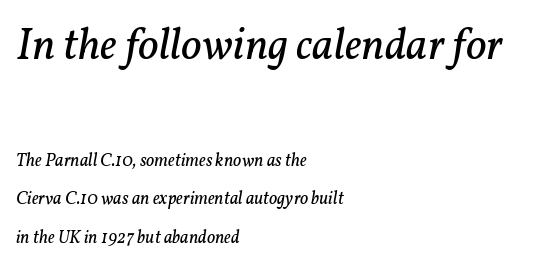
{"serif": "yes", "italic": "yes", "lean": "right", "slant_degrees": 11, "bold": "no", "weight": "regular", "width": "normal", "stroke_contrast": "low", "x_height": "medium", "monospaced": "no", "underline": "no", "align": "left", "line_spacing": "loose", "line_spacing_ratio": 2.13, "letter_spacing": "normal", "letter_spacing_em": 0.0, "larger_block": "first", "size_ratio": 2.5, "glyph_px": 45}
